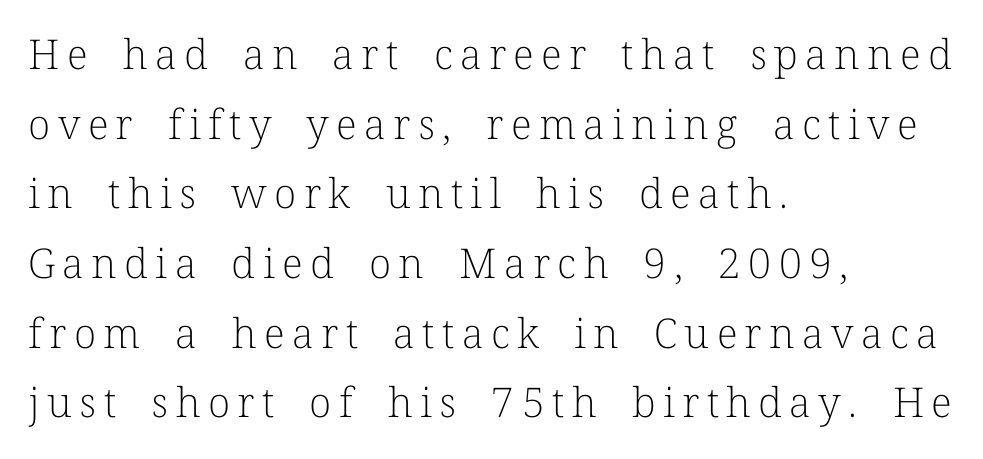
{"serif": "yes", "italic": "no", "bold": "no", "weight": "light", "width": "normal", "stroke_contrast": "low", "x_height": "medium", "monospaced": "no", "underline": "no", "align": "left", "line_spacing": "normal", "line_spacing_ratio": 1.7, "glyph_px": 41}
